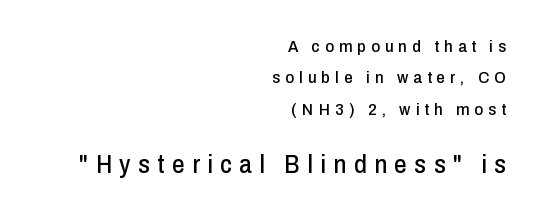
Nope, not italic — everything's standing straight. Does extra space separate the letters? Yes, quite a lot of it. Does the bottom block carry the larger type? Yes, it does. This rendering features lettering with no underline.
